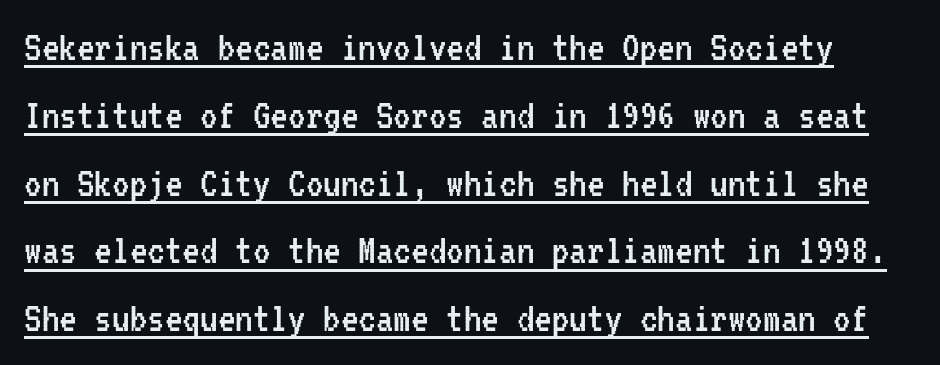
{"serif": "no", "italic": "no", "bold": "no", "weight": "regular", "width": "condensed", "stroke_contrast": "low", "x_height": "medium", "monospaced": "yes", "underline": "yes", "line_spacing": "normal", "line_spacing_ratio": 1.54, "letter_spacing": "normal", "letter_spacing_em": 0.0, "glyph_px": 44}
